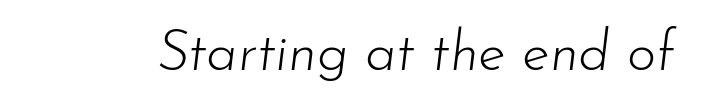
The image shows 56 px light type, italic (leaning right); set normal letter spacing, not underlined; low stroke contrast and a small x-height.
